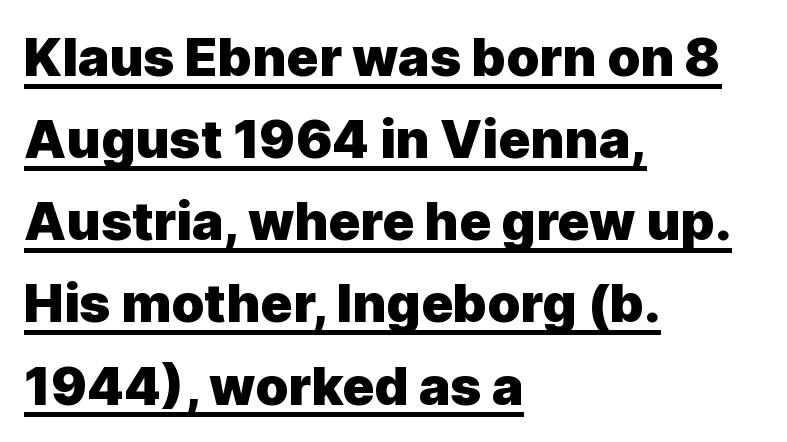
{"serif": "no", "italic": "no", "bold": "yes", "weight": "heavy", "width": "normal", "x_height": "medium", "monospaced": "no", "underline": "yes", "align": "left", "line_spacing": "normal", "line_spacing_ratio": 1.55, "letter_spacing": "normal", "letter_spacing_em": 0.0, "glyph_px": 53}
